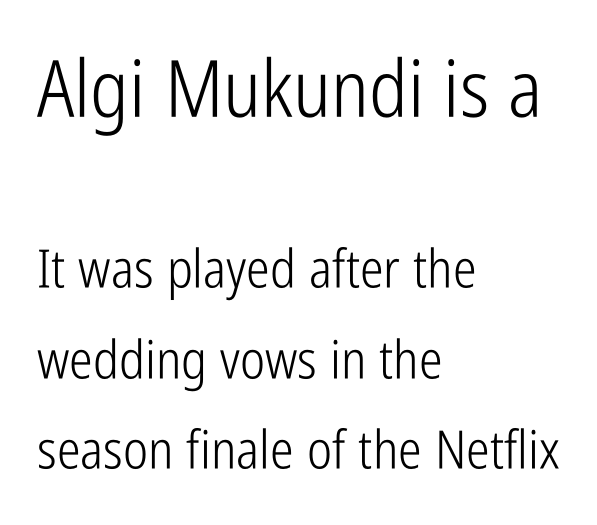
{"serif": "no", "italic": "no", "bold": "no", "weight": "light", "width": "condensed", "stroke_contrast": "low", "x_height": "medium", "monospaced": "no", "underline": "no", "align": "left", "line_spacing": "normal", "line_spacing_ratio": 1.7, "letter_spacing": "normal", "letter_spacing_em": 0.0, "larger_block": "first", "size_ratio": 1.49, "glyph_px": 79}
